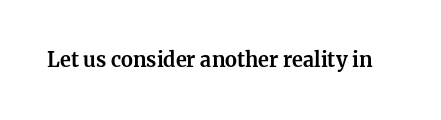
{"italic": "no", "bold": "yes", "underline": "no", "letter_spacing": "normal", "letter_spacing_em": 0.0, "glyph_px": 20}
